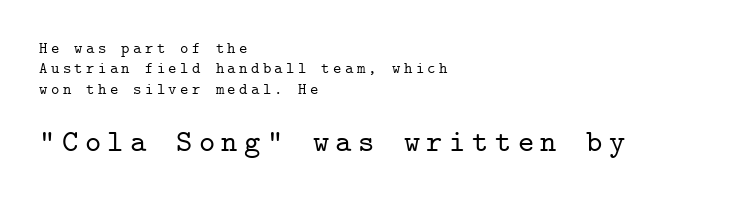
Q: Is the text italic (slanted)? A: No, it is upright.
Q: Is the typeface a serif or a sans-serif typeface? A: Serif.
Q: Is the text underlined? A: No.
Q: How is the paragraph aligned? A: Left-aligned.
Q: Is the spacing between letters normal or unusually wide? A: Unusually wide.
Q: Is the spacing between lines tight, normal or loose? A: Normal.
Q: Which block of text is set in a larger size, the first (top) or the second (bottom)? A: The second (bottom) one.
Q: Width (condensed, normal, or wide)? A: Normal.
Q: Stroke contrast? A: Low.
Q: x-height? A: Medium.
Q: Monospaced? A: Yes.
